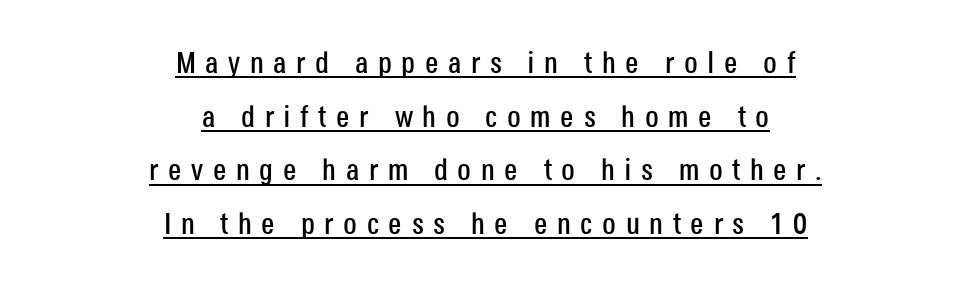
Each letter keeps its own natural width here, so spacing adapts to shape. The axis of the letterforms is exactly vertical. The type is letterspaced generously, with wide tracking. Is this a sans? Yes — the strokes have no serifs. A continuous stroke trails under the words, as in a hyperlink.
